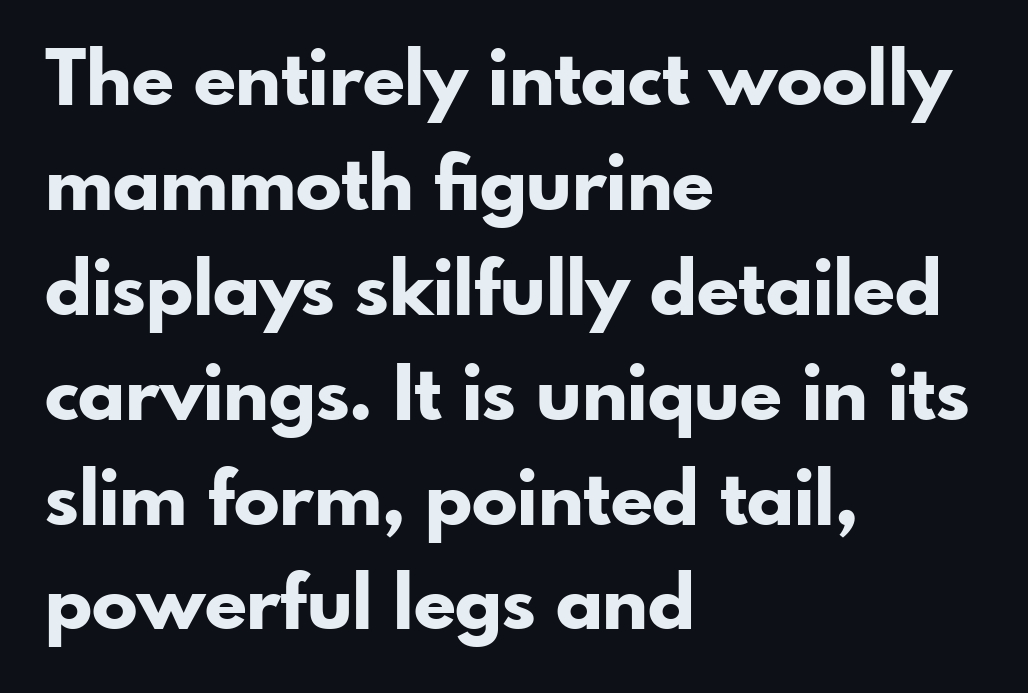
Nope, not italic — everything's standing straight. Nope, no serifs anywhere on these letters. Strokes here are thick enough to call this a true bold. Here the glyphs are tracked normally, forming tight word shapes.
